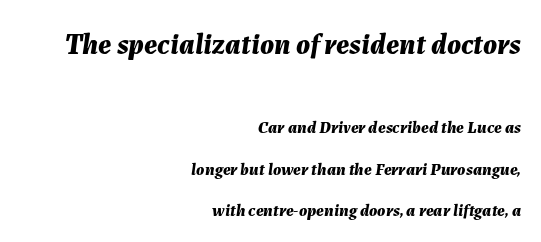
Q: Is the text bold? A: Yes.
Q: Is the text italic (slanted)? A: Yes, it leans right by about 7 degrees.
Q: Is the text underlined? A: No.
Q: How is the paragraph aligned? A: Right-aligned.
Q: Is the spacing between letters normal or unusually wide? A: Normal.
Q: Is the spacing between lines tight, normal or loose? A: Loose.
Q: Which block of text is set in a larger size, the first (top) or the second (bottom)? A: The first (top) one.
Q: Width (condensed, normal, or wide)? A: Normal.
Q: Stroke contrast? A: Medium.
Q: x-height? A: Medium.
Q: Monospaced? A: No.
